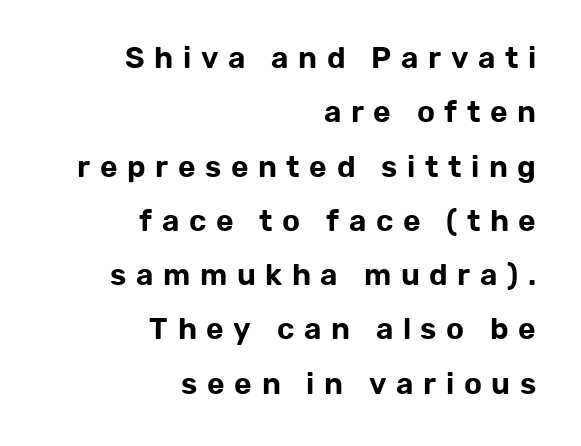
The image shows 30 px sans-serif type, upright; set right-aligned, line spacing 1.81x, unusually wide letter spacing (+0.32 em), not underlined; low stroke contrast and a medium x-height.
